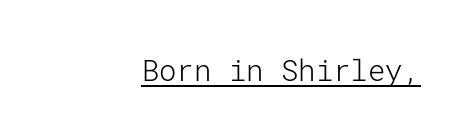
The image shows 29 px light sans-serif type, upright; set normal letter spacing, underlined; low stroke contrast and a medium x-height.
